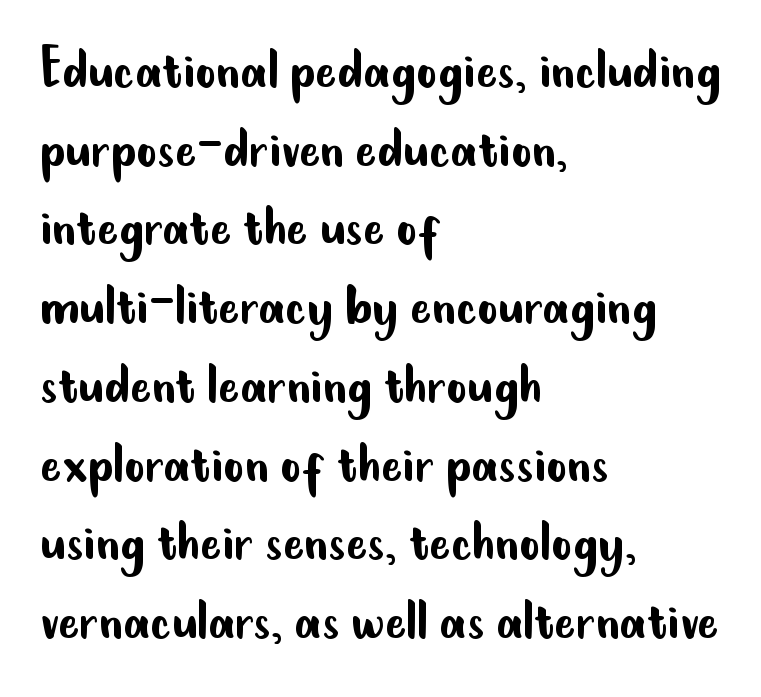
Nothing sits at the stroke ends, so this counts as sans-serif. The axis of the letterforms is exactly vertical. Stems here are at most as thick as an everyday book face. These lines stack with their left ends in a neat column. The space directly below the letters is spotless.
